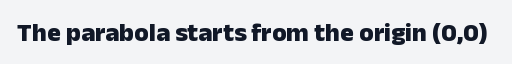
{"italic": "no", "bold": "yes", "underline": "no", "letter_spacing": "normal", "letter_spacing_em": 0.0, "glyph_px": 26}
